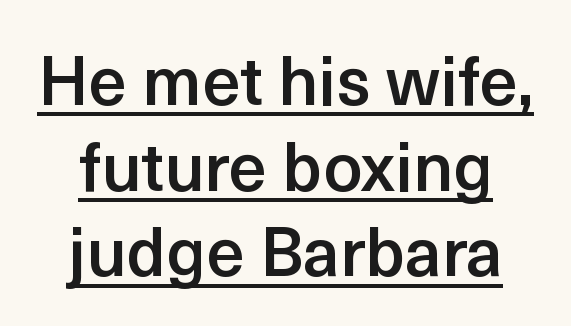
{"serif": "no", "italic": "no", "bold": "semi", "weight": "semibold", "width": "normal", "x_height": "medium", "monospaced": "no", "underline": "yes", "align": "center", "line_spacing": "normal", "line_spacing_ratio": 1.26, "letter_spacing": "normal", "letter_spacing_em": 0.0, "glyph_px": 68}
